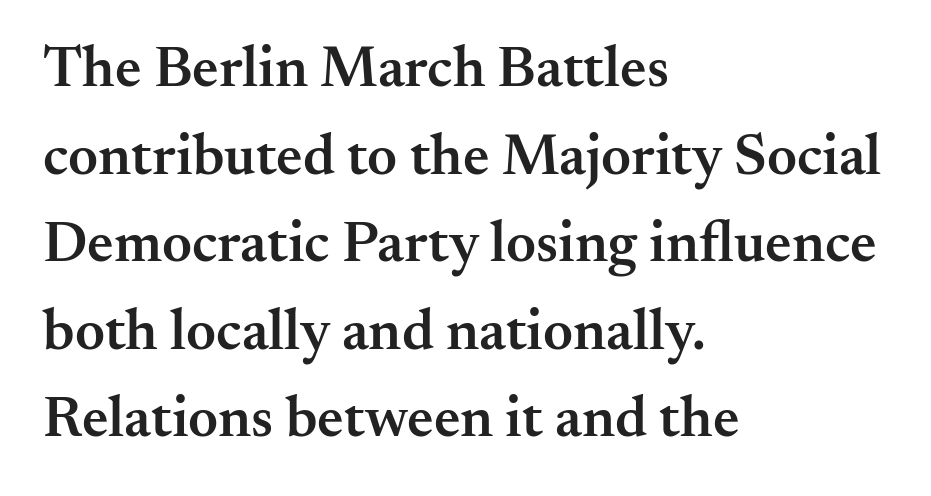
{"serif": "yes", "italic": "no", "bold": "semi", "weight": "semibold", "width": "normal", "stroke_contrast": "medium", "x_height": "small", "monospaced": "no", "underline": "no", "align": "left", "line_spacing": "normal", "line_spacing_ratio": 1.51, "letter_spacing": "normal", "letter_spacing_em": 0.0, "glyph_px": 58}
